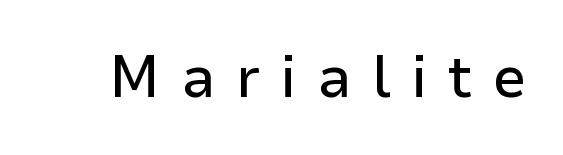
{"serif": "no", "italic": "no", "width": "normal", "stroke_contrast": "low", "x_height": "medium", "monospaced": "no", "underline": "no", "letter_spacing": "wide", "letter_spacing_em": 0.34, "glyph_px": 60}
